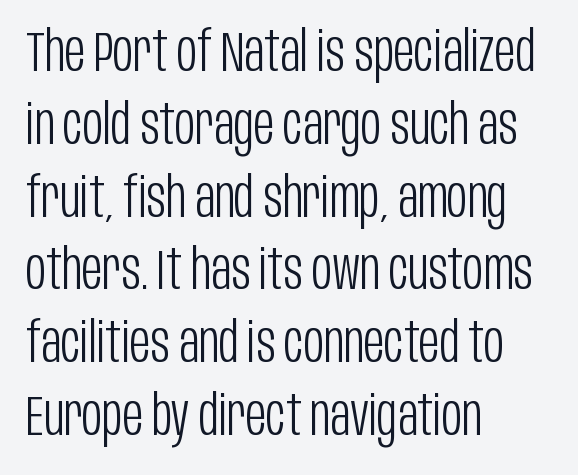
Q: Is the text bold? A: No.
Q: Is the text italic (slanted)? A: No, it is upright.
Q: Is the typeface a serif or a sans-serif typeface? A: Sans-serif.
Q: Is the text underlined? A: No.
Q: How is the paragraph aligned? A: Left-aligned.
Q: Is the spacing between letters normal or unusually wide? A: Normal.
Q: Is the spacing between lines tight, normal or loose? A: Normal.
Q: Width (condensed, normal, or wide)? A: Condensed.
Q: Stroke contrast? A: Low.
Q: x-height? A: Large.
Q: Monospaced? A: No.
